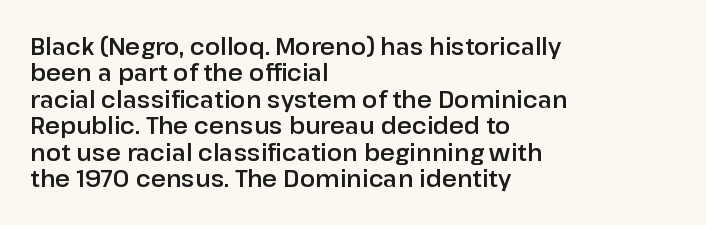
Q: Is the text italic (slanted)? A: No, it is upright.
Q: Is the text underlined? A: No.
Q: How is the paragraph aligned? A: Left-aligned.
Q: Is the spacing between letters normal or unusually wide? A: Normal.
Q: Is the spacing between lines tight, normal or loose? A: Tight.
